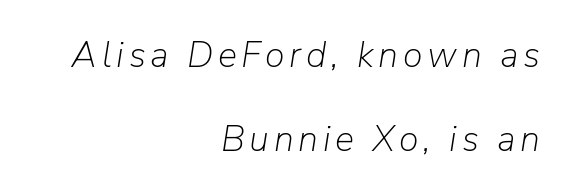
The image shows 36 px light type, italic (leaning right); set right-aligned, loose line spacing (2.34x), not underlined; low stroke contrast and a medium x-height.
